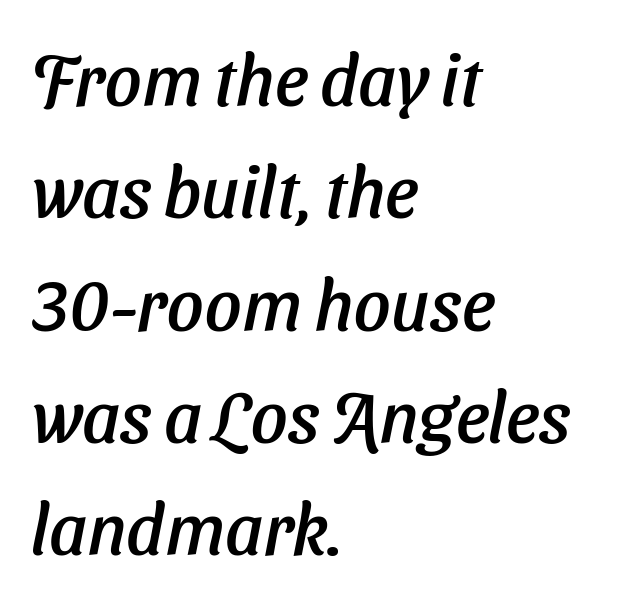
Q: Is the typeface a serif or a sans-serif typeface? A: Serif.
Q: Is the text underlined? A: No.
Q: How is the paragraph aligned? A: Left-aligned.
Q: Is the spacing between letters normal or unusually wide? A: Normal.
Q: Is the spacing between lines tight, normal or loose? A: Normal.
Q: Width (condensed, normal, or wide)? A: Normal.
Q: Stroke contrast? A: Low.
Q: x-height? A: Medium.
Q: Monospaced? A: No.
